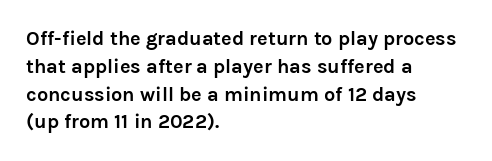
{"italic": "no", "bold": "yes", "underline": "no", "align": "left", "line_spacing": "normal", "line_spacing_ratio": 1.39, "letter_spacing": "normal", "letter_spacing_em": 0.0, "glyph_px": 20}
